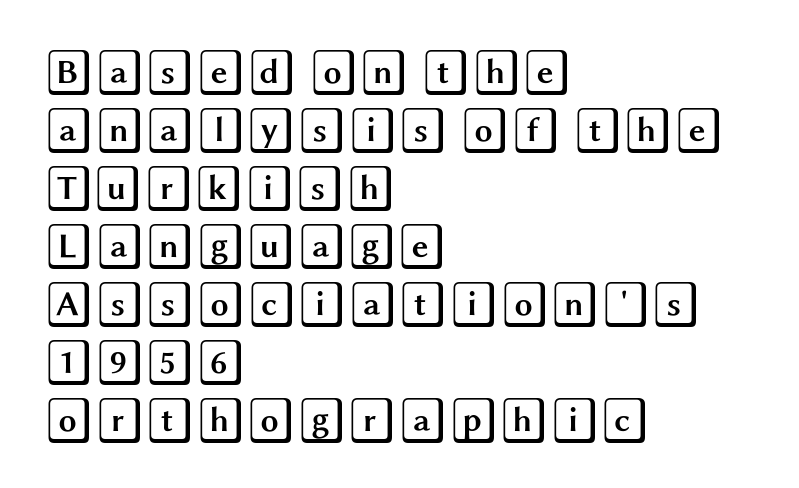
{"italic": "no", "width": "wide", "x_height": "large", "underline": "no", "align": "left", "line_spacing": "normal", "line_spacing_ratio": 1.26, "letter_spacing": "normal", "letter_spacing_em": 0.0, "glyph_px": 46}
